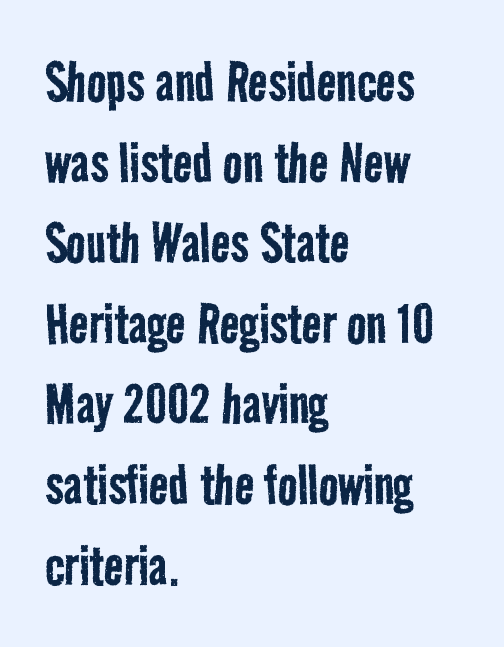
The image shows 65 px regular-weight, condensed sans-serif type; set left-aligned, line spacing 1.24x, normal letter spacing, not underlined; low stroke contrast and a medium x-height.
